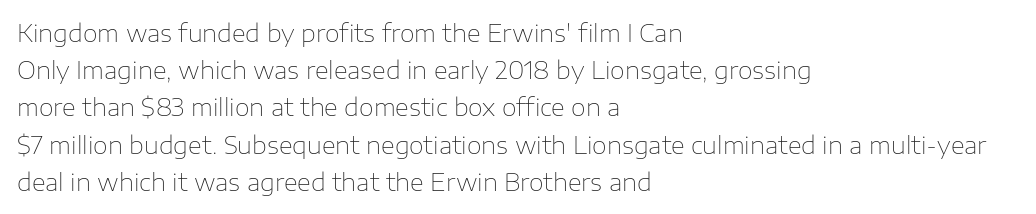
The image shows 24 px text type, upright; set left-aligned, normal line spacing (1.55x), normal letter spacing, not underlined.
